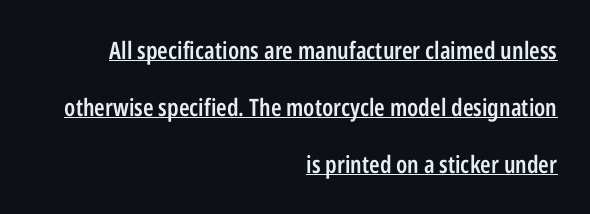
The image shows 24 px text type, upright; set right-aligned, loose line spacing (2.37x), normal letter spacing, underlined.
